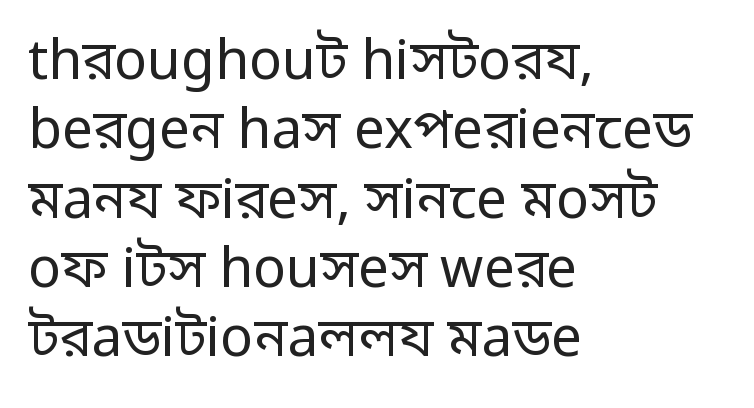
{"serif": "no", "italic": "no", "bold": "no", "weight": "regular", "width": "normal", "stroke_contrast": "low", "x_height": "medium", "monospaced": "no", "underline": "no", "align": "left", "line_spacing": "normal", "line_spacing_ratio": 1.26, "letter_spacing": "normal", "letter_spacing_em": 0.0, "glyph_px": 55}
